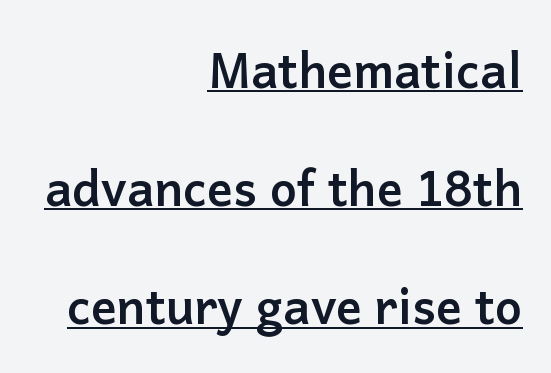
The image shows 48 px semibold sans-serif type, upright; set right-aligned, loose line spacing (2.46x), normal letter spacing, underlined; low stroke contrast and a medium x-height.
